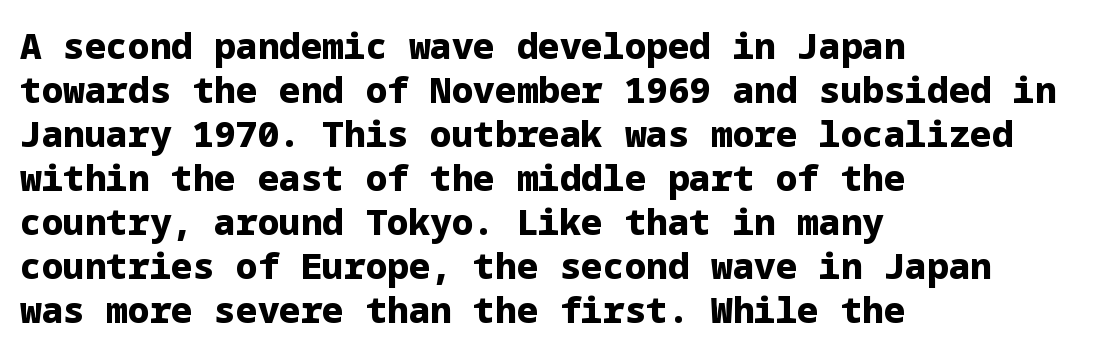
Stroke terminals: plain, sans-serif. Default kerning and tracking; the words read as compact shapes. In terms of weight, the rendering is a true, heavy bold. When letters stand straight like this, we call the style roman or upright. Lines of text with bare space underneath. The rag falls on the right side of this text block.
